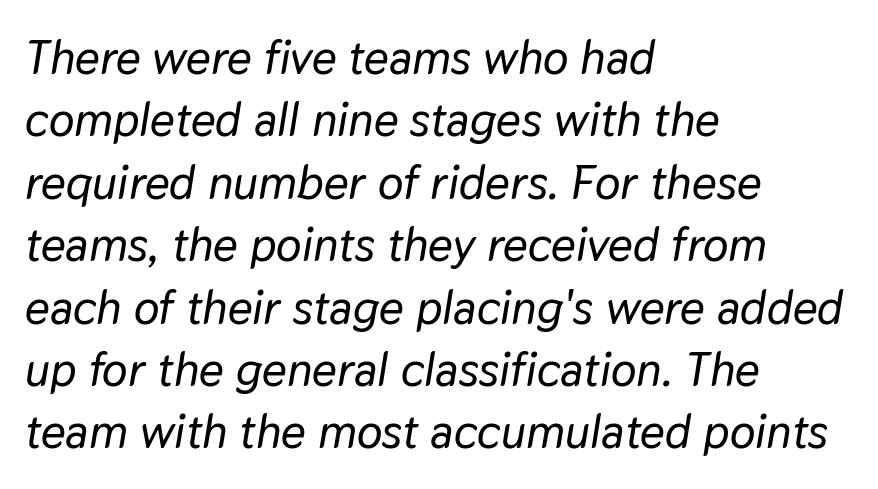
The image shows 48 px text type, italic (leaning right); set left-aligned, normal line spacing (1.3x), normal letter spacing, not underlined; low stroke contrast and a medium x-height.
